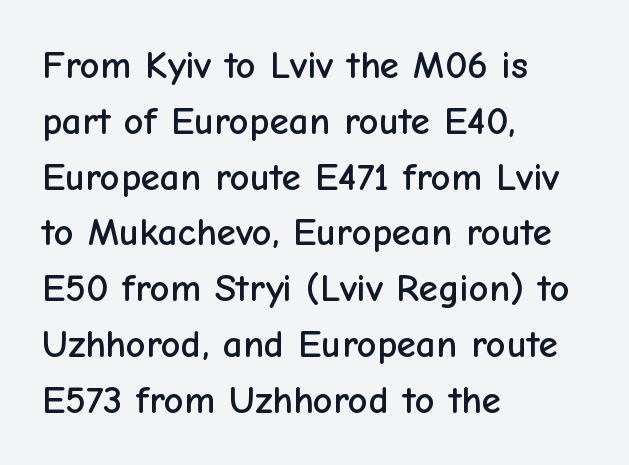
The image shows 39 px sans-serif type, upright; set left-aligned, normal line spacing (1.43x), normal letter spacing, not underlined; low stroke contrast and a medium x-height.
